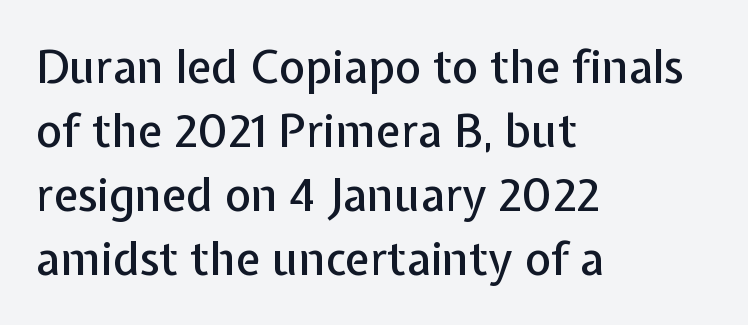
{"serif": "no", "italic": "no", "width": "normal", "stroke_contrast": "low", "x_height": "medium", "monospaced": "no", "underline": "no", "align": "left", "line_spacing": "normal", "line_spacing_ratio": 1.42, "letter_spacing": "normal", "letter_spacing_em": 0.0, "glyph_px": 45}
